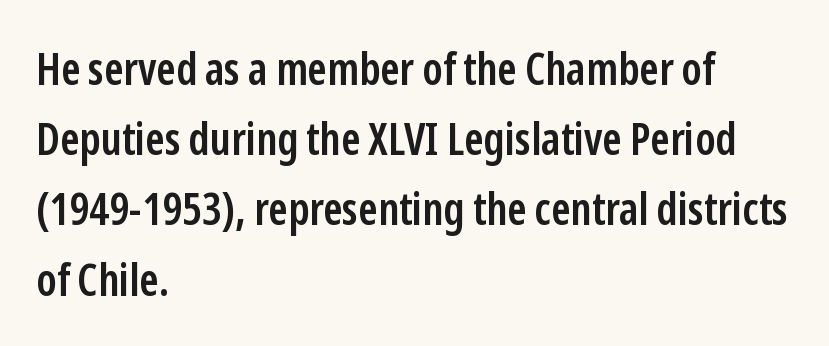
{"serif": "no", "italic": "no", "bold": "semi", "weight": "semibold", "width": "condensed", "stroke_contrast": "low", "x_height": "medium", "monospaced": "no", "underline": "no", "align": "left", "line_spacing": "normal", "line_spacing_ratio": 1.56, "letter_spacing": "normal", "letter_spacing_em": 0.0, "glyph_px": 45}
